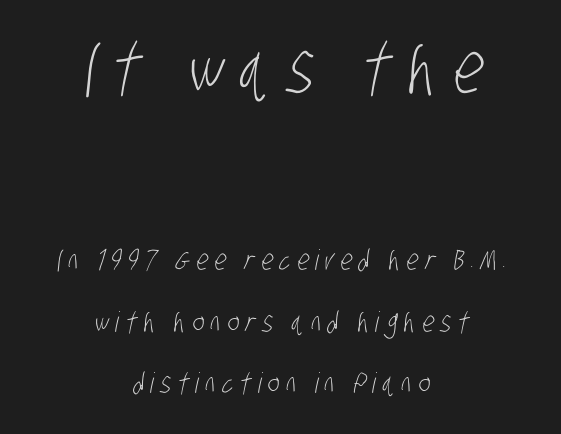
Q: Is the text bold? A: No.
Q: Is the typeface a serif or a sans-serif typeface? A: Sans-serif.
Q: Is the text underlined? A: No.
Q: How is the paragraph aligned? A: Centered.
Q: Is the spacing between letters normal or unusually wide? A: Unusually wide.
Q: Is the spacing between lines tight, normal or loose? A: Loose.
Q: Which block of text is set in a larger size, the first (top) or the second (bottom)? A: The first (top) one.
Q: Width (condensed, normal, or wide)? A: Condensed.
Q: Stroke contrast? A: Low.
Q: x-height? A: Large.
Q: Monospaced? A: No.
